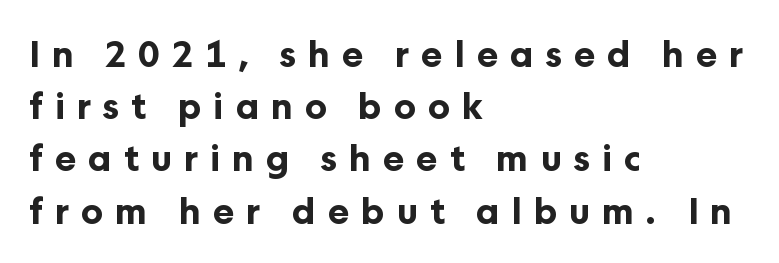
The image shows 36 px bold sans-serif type, upright; set left-aligned, normal line spacing (1.45x), unusually wide letter spacing (+0.33 em), not underlined; low stroke contrast and a medium x-height.
